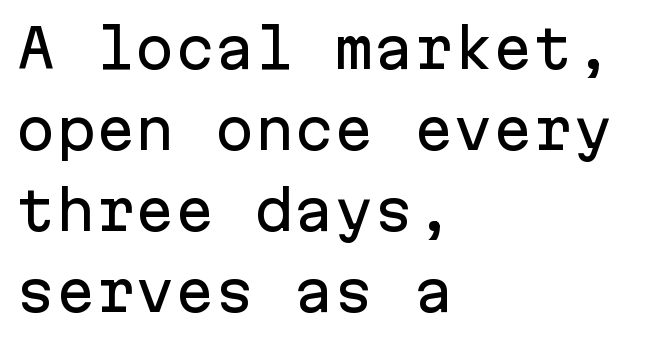
Is this a fixed-width face? Yes — each glyph sits in an identical cell. Normally led — the rows are evenly, conventionally spaced. Type without underlining. Notice how the stems are strictly vertical — no italics here. The letters sit at their default tracking, neither squeezed nor spread.
